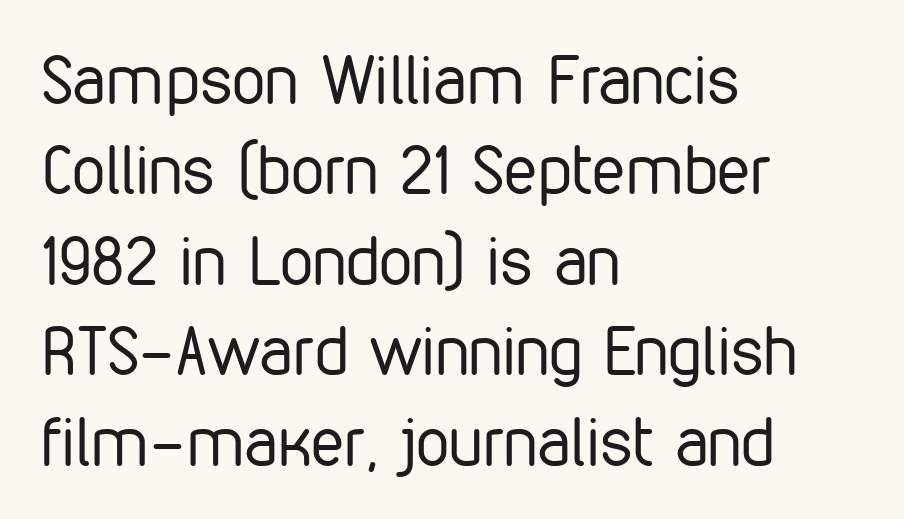
The image shows 67 px regular-weight, condensed sans-serif type, upright; set left-aligned, normal line spacing (1.35x), normal letter spacing, not underlined; low stroke contrast and a medium x-height.
